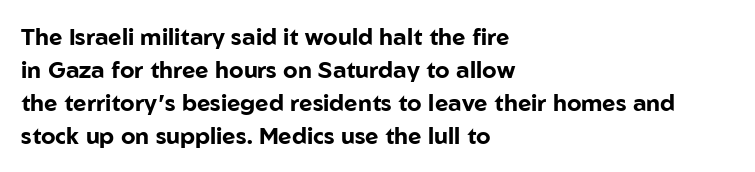
Q: Is the text bold? A: Yes.
Q: Is the text italic (slanted)? A: No, it is upright.
Q: Is the text underlined? A: No.
Q: How is the paragraph aligned? A: Left-aligned.
Q: Is the spacing between letters normal or unusually wide? A: Normal.
Q: Is the spacing between lines tight, normal or loose? A: Normal.
